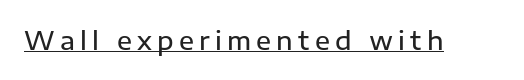
Compared with an ordinary text face, these strokes are moderately heavier — a semibold. A typesetter would mark this as roman, not italic. Honestly, the underline is the first thing you notice here. Caption: expanded tracking, letters set apart.
